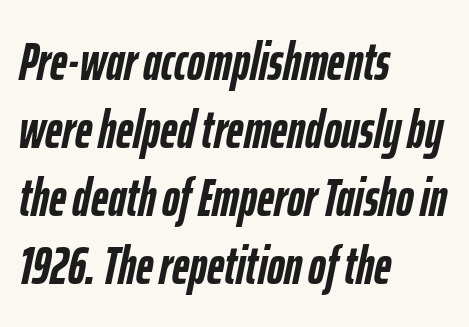
This sample is left-justified, so line endings fall wherever the words run out. Standard letterfit; no display-style spreading of the glyphs. Plenty of ink on the page — the face is bold. The face used here has a pronounced slope to its letters. Beneath every word, the page is bare.
